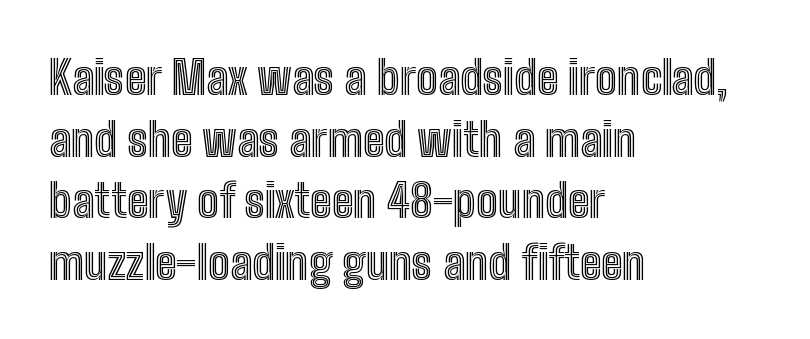
Here the designer chose a conventional face with non-uniform glyph widths. Where is the straight margin? On the left. Ordinary non-slanted type is in use. The type is set solid horizontally, with unmodified tracking. Interline gaps are of average width in this sample.
